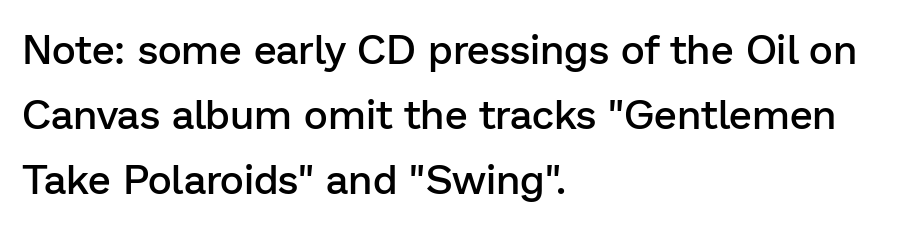
Observe the ordinary spacing: letters are neighbours, not strangers. The passage shown is semibold, sitting just below true bold. A classic flush-left, rag-right setting is used for this passage. This rendering employs a face without finishing strokes, i.e., a sans-serif. Upright lettering throughout.
